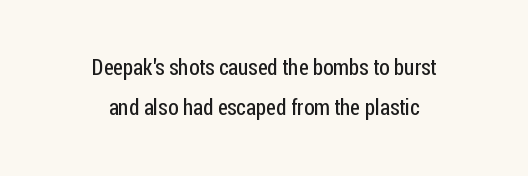
The font's upright variant was chosen for this text. A student would call this center alignment; a typographer would say set centered. This reads as an unemphasized weight, regular at the heaviest. The passage shown has conventional tracking throughout. Descender tails drop into unmarked territory.
